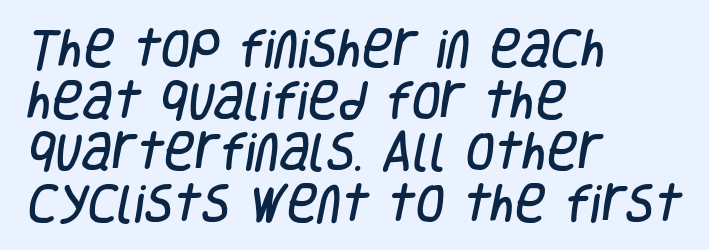
Nothing sits at the stroke ends, so this counts as sans-serif. The passage is arranged the way most books set body copy — flush left. Clear beneath every line of the passage. This sample uses plain, unmodified letter spacing.
